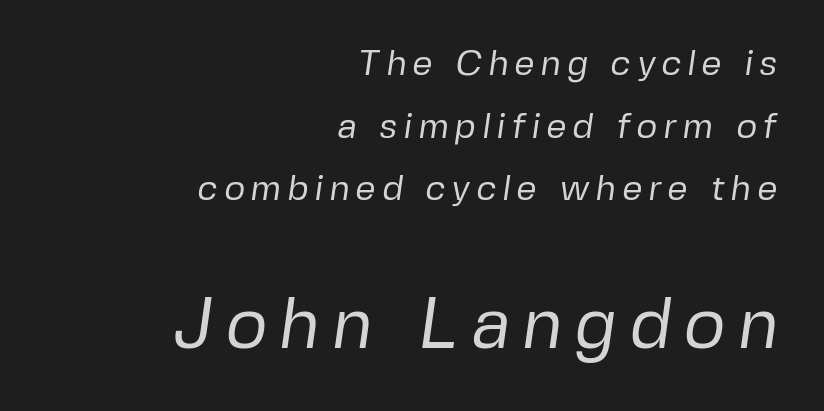
Q: Is the text bold? A: No.
Q: Is the typeface a serif or a sans-serif typeface? A: Sans-serif.
Q: Is the text underlined? A: No.
Q: How is the paragraph aligned? A: Right-aligned.
Q: Which block of text is set in a larger size, the first (top) or the second (bottom)? A: The second (bottom) one.
Q: Width (condensed, normal, or wide)? A: Normal.
Q: Stroke contrast? A: Low.
Q: x-height? A: Medium.
Q: Monospaced? A: No.
